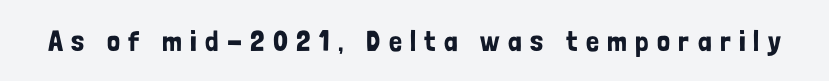
Q: Is the text italic (slanted)? A: No, it is upright.
Q: Is the typeface a serif or a sans-serif typeface? A: Sans-serif.
Q: Is the text underlined? A: No.
Q: Is the spacing between letters normal or unusually wide? A: Unusually wide.
Q: Width (condensed, normal, or wide)? A: Condensed.
Q: Stroke contrast? A: Low.
Q: x-height? A: Medium.
Q: Monospaced? A: No.
